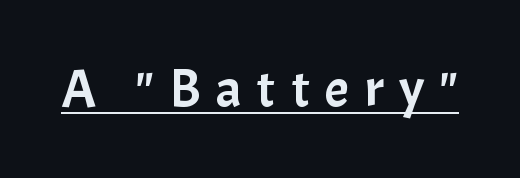
{"serif": "no", "italic": "no", "width": "normal", "stroke_contrast": "low", "x_height": "medium", "monospaced": "no", "underline": "yes", "letter_spacing": "wide", "letter_spacing_em": 0.27, "glyph_px": 55}
